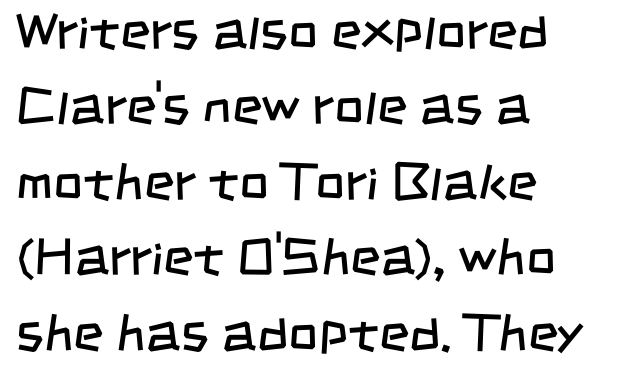
Q: Is the text bold? A: No.
Q: Is the typeface a serif or a sans-serif typeface? A: Sans-serif.
Q: Is the text underlined? A: No.
Q: How is the paragraph aligned? A: Left-aligned.
Q: Is the spacing between letters normal or unusually wide? A: Normal.
Q: Is the spacing between lines tight, normal or loose? A: Normal.
Q: Width (condensed, normal, or wide)? A: Condensed.
Q: Stroke contrast? A: Low.
Q: x-height? A: Large.
Q: Monospaced? A: No.
